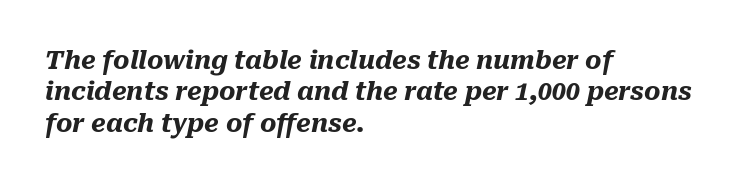
The image shows 25 px bold type, italic (leaning right); set left-aligned, normal line spacing (1.26x), normal letter spacing, not underlined.
